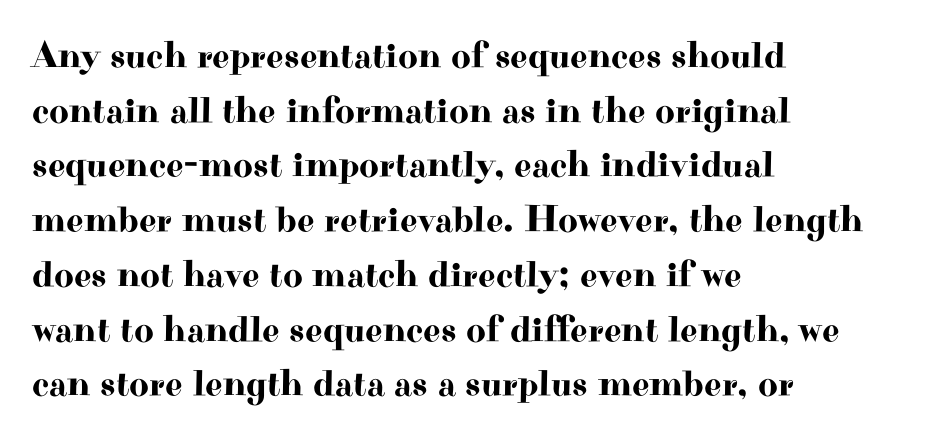
Q: Is the text italic (slanted)? A: No, it is upright.
Q: Is the typeface a serif or a sans-serif typeface? A: Serif.
Q: Is the text underlined? A: No.
Q: How is the paragraph aligned? A: Left-aligned.
Q: Is the spacing between letters normal or unusually wide? A: Normal.
Q: Is the spacing between lines tight, normal or loose? A: Normal.
Q: Width (condensed, normal, or wide)? A: Wide.
Q: Stroke contrast? A: High.
Q: x-height? A: Small.
Q: Monospaced? A: No.
